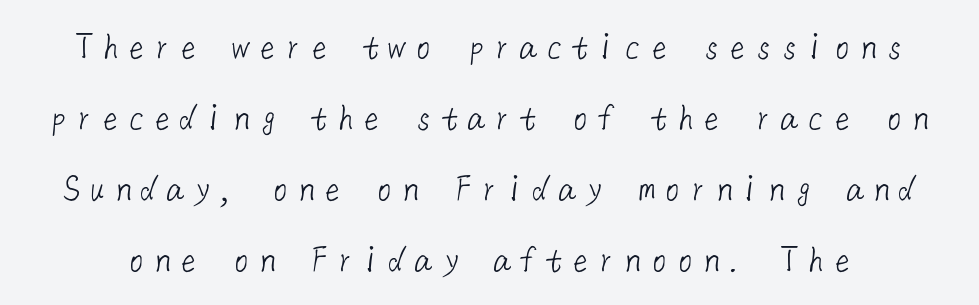
{"serif": "no", "bold": "no", "weight": "light", "width": "normal", "stroke_contrast": "low", "x_height": "medium", "underline": "no", "line_spacing_ratio": 1.82, "glyph_px": 39}
